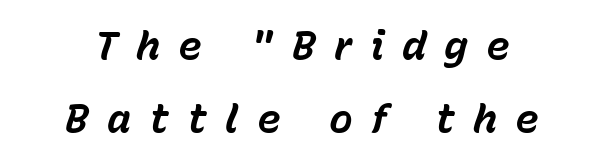
{"italic": "yes", "lean": "right", "slant_degrees": 15, "bold": "yes", "weight": "bold", "width": "normal", "stroke_contrast": "low", "x_height": "medium", "monospaced": "no", "underline": "no", "align": "center", "line_spacing_ratio": 1.82, "letter_spacing": "wide", "letter_spacing_em": 0.45, "glyph_px": 40}
